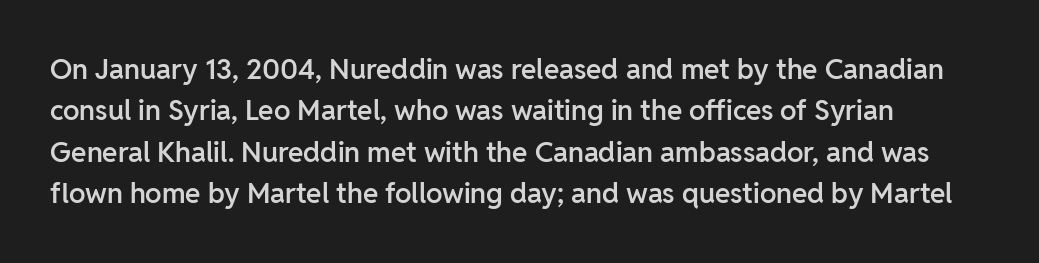
The image shows 28 px semibold sans-serif type, upright; set left-aligned, normal line spacing (1.48x), normal letter spacing, not underlined; low stroke contrast and a medium x-height.
